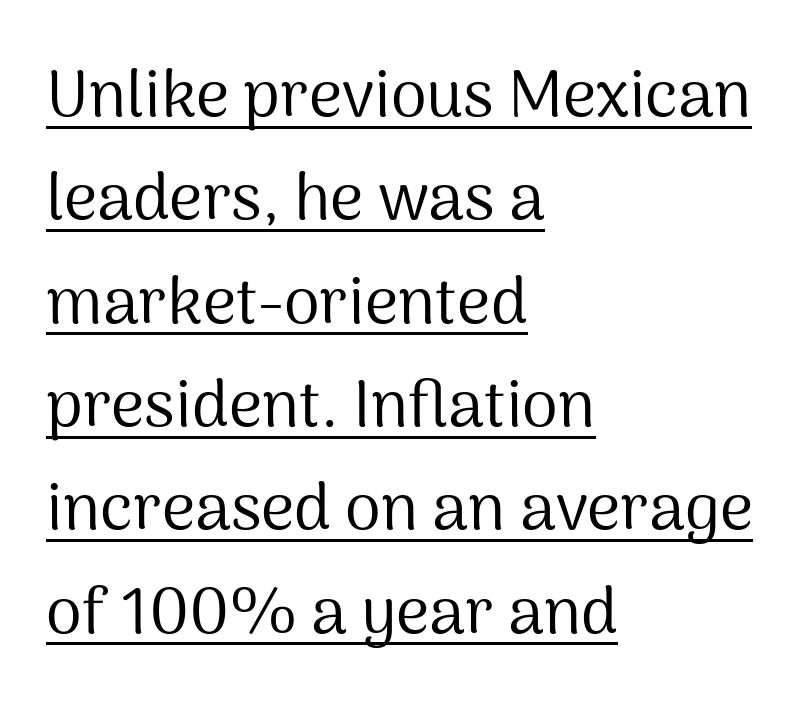
The image shows 65 px regular-weight sans-serif type, upright; set left-aligned, normal line spacing (1.59x), normal letter spacing, underlined; medium stroke contrast and a medium x-height.
